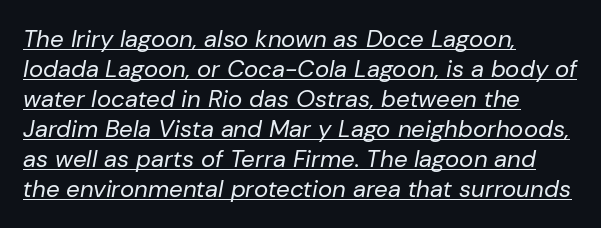
{"italic": "yes", "lean": "right", "slant_degrees": 10, "bold": "no", "underline": "yes", "align": "left", "line_spacing": "normal", "line_spacing_ratio": 1.25, "letter_spacing": "normal", "letter_spacing_em": 0.0, "glyph_px": 24}
